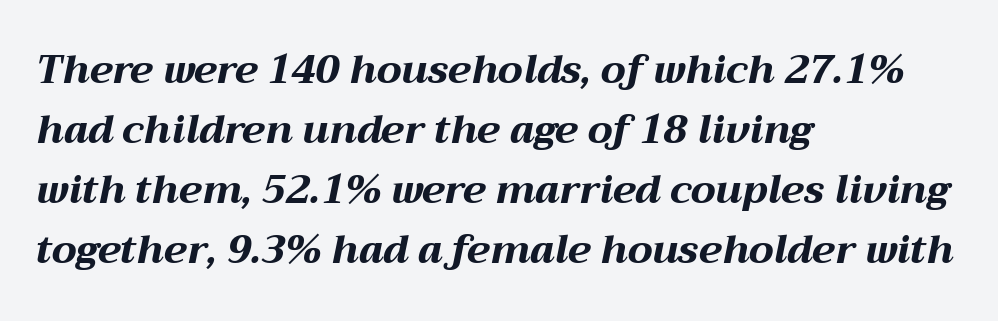
{"italic": "yes", "lean": "right", "slant_degrees": 12, "bold": "yes", "weight": "bold", "width": "wide", "stroke_contrast": "medium", "x_height": "medium", "monospaced": "no", "underline": "no", "align": "left", "line_spacing": "normal", "line_spacing_ratio": 1.54, "letter_spacing": "normal", "letter_spacing_em": 0.0, "glyph_px": 39}
